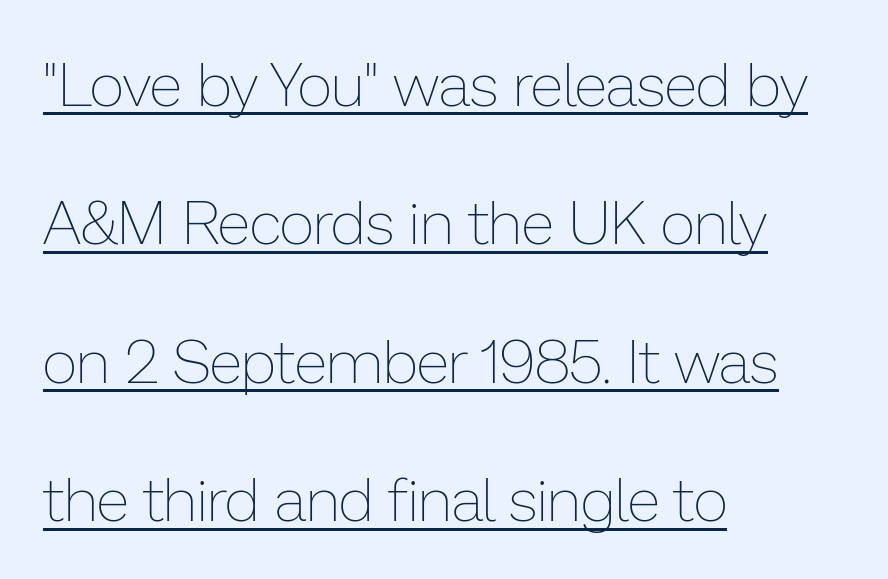
The designer dialed line spacing up above the default. Observe the ordinary spacing: letters are neighbours, not strangers. Proportional: the letters do not fall into vertical columns. A continuous stroke trails under the words, as in a hyperlink. The font sits on the lighter half of the weight spectrum, regular included.
